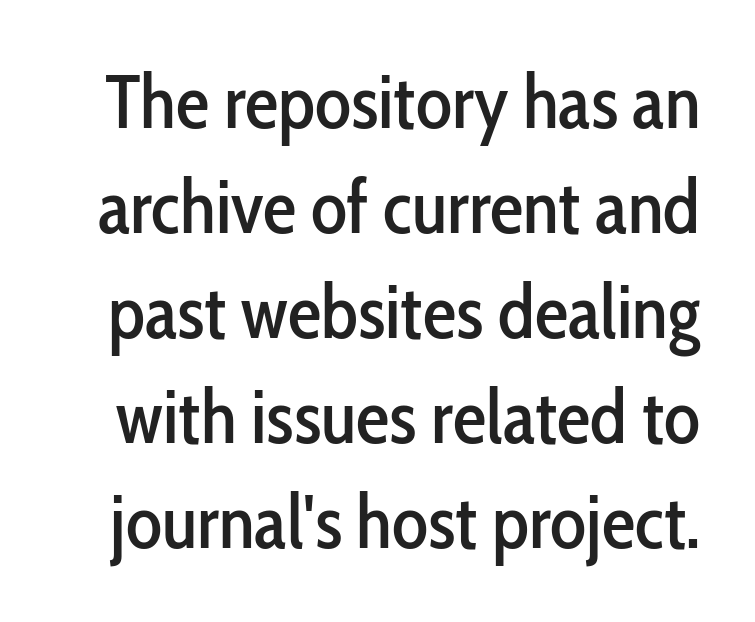
Q: Is the text italic (slanted)? A: No, it is upright.
Q: Is the typeface a serif or a sans-serif typeface? A: Sans-serif.
Q: Is the text underlined? A: No.
Q: Is the spacing between letters normal or unusually wide? A: Normal.
Q: Is the spacing between lines tight, normal or loose? A: Normal.
Q: Width (condensed, normal, or wide)? A: Condensed.
Q: Stroke contrast? A: Low.
Q: x-height? A: Medium.
Q: Monospaced? A: No.
